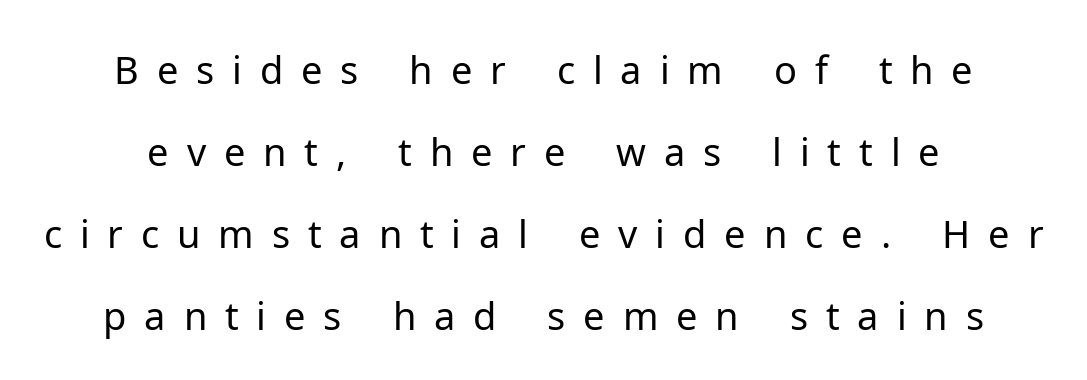
Q: Is the text bold? A: No.
Q: Is the text italic (slanted)? A: No, it is upright.
Q: Is the typeface a serif or a sans-serif typeface? A: Sans-serif.
Q: Is the text underlined? A: No.
Q: Is the spacing between letters normal or unusually wide? A: Unusually wide.
Q: Is the spacing between lines tight, normal or loose? A: Loose.
Q: Width (condensed, normal, or wide)? A: Normal.
Q: Stroke contrast? A: Low.
Q: x-height? A: Medium.
Q: Monospaced? A: No.
